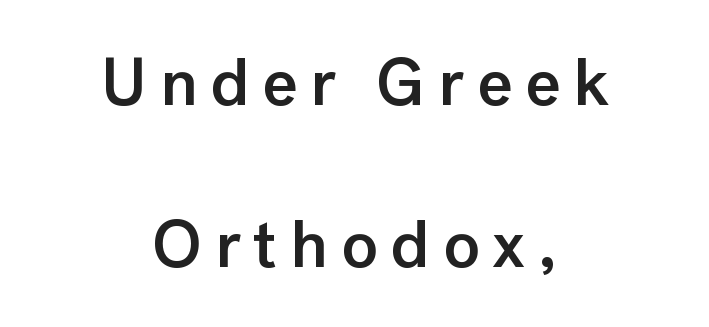
Q: Is the text bold? A: Semi-bold.
Q: Is the text italic (slanted)? A: No, it is upright.
Q: Is the typeface a serif or a sans-serif typeface? A: Sans-serif.
Q: Is the text underlined? A: No.
Q: How is the paragraph aligned? A: Centered.
Q: Is the spacing between lines tight, normal or loose? A: Loose.
Q: Width (condensed, normal, or wide)? A: Normal.
Q: Stroke contrast? A: Low.
Q: x-height? A: Medium.
Q: Monospaced? A: No.
